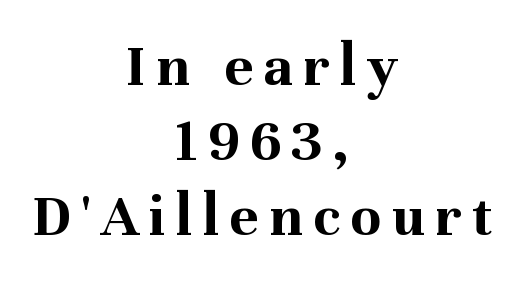
This rendering uses center alignment, leaving both contours irregular but symmetric. Words float on clear page, feet unadorned. Spacing verdict: proportional, widths tailored to each character. The letters stand straight up with perfectly vertical stems. These lines are composed in type with serifs.
